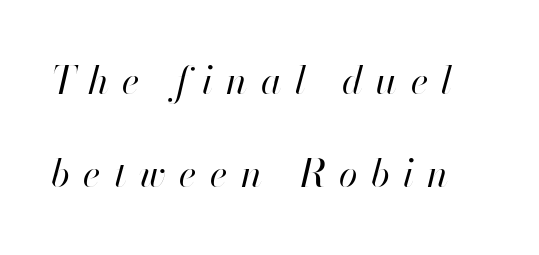
{"italic": "yes", "lean": "right", "slant_degrees": 13, "bold": "no", "weight": "regular", "width": "normal", "stroke_contrast": "high", "x_height": "small", "monospaced": "no", "underline": "no", "line_spacing": "loose", "line_spacing_ratio": 2.45, "letter_spacing": "wide", "letter_spacing_em": 0.35, "glyph_px": 38}
